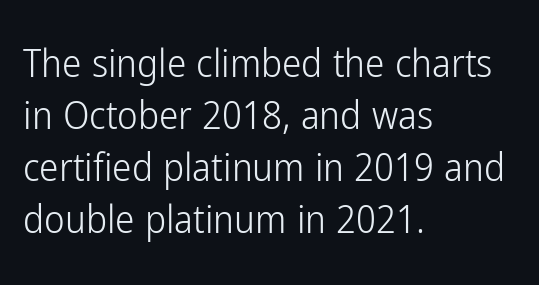
The image shows 39 px light, condensed sans-serif type, upright; set left-aligned, normal line spacing (1.33x), normal letter spacing, not underlined; low stroke contrast and a medium x-height.
